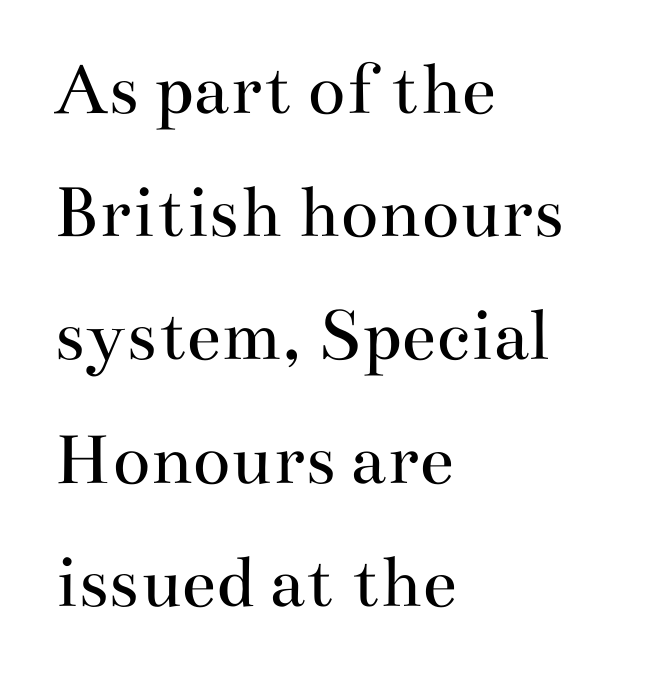
Q: Is the text bold? A: No.
Q: Is the text italic (slanted)? A: No, it is upright.
Q: Is the typeface a serif or a sans-serif typeface? A: Serif.
Q: Is the text underlined? A: No.
Q: How is the paragraph aligned? A: Left-aligned.
Q: Is the spacing between letters normal or unusually wide? A: Normal.
Q: Is the spacing between lines tight, normal or loose? A: Normal.
Q: Width (condensed, normal, or wide)? A: Wide.
Q: Stroke contrast? A: Medium.
Q: x-height? A: Small.
Q: Monospaced? A: No.
